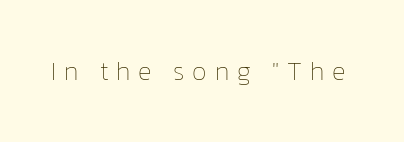
Glyph-to-glyph distance is far greater than everyday printed text. Nothing heavy about these letters — not bold at all. The gap between lines stays unmarked. The type sits square on the baseline with zero lean.
